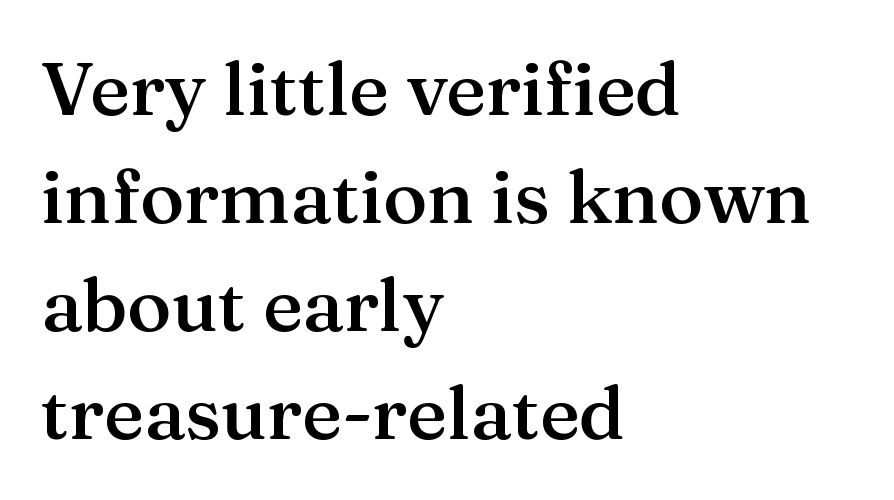
Here the designer chose a conventional face with non-uniform glyph widths. The lines sit at an ordinary, default distance from one another. When letters stand straight like this, we call the style roman or upright. This is serif lettering, the kind often seen in printed books. Teacher's note: observe the even left margin — that is flush-left alignment.
